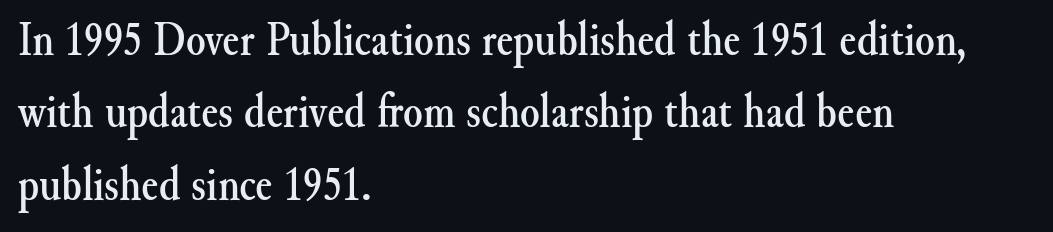
{"serif": "yes", "italic": "no", "width": "normal", "stroke_contrast": "medium", "x_height": "small", "monospaced": "no", "underline": "no", "align": "left", "line_spacing": "normal", "line_spacing_ratio": 1.45, "letter_spacing": "normal", "letter_spacing_em": 0.0, "glyph_px": 50}
